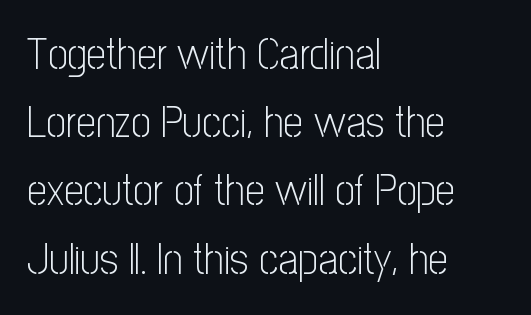
The image shows 44 px light, condensed sans-serif type, upright; set left-aligned, normal line spacing (1.55x), normal letter spacing, not underlined; low stroke contrast and a medium x-height.
